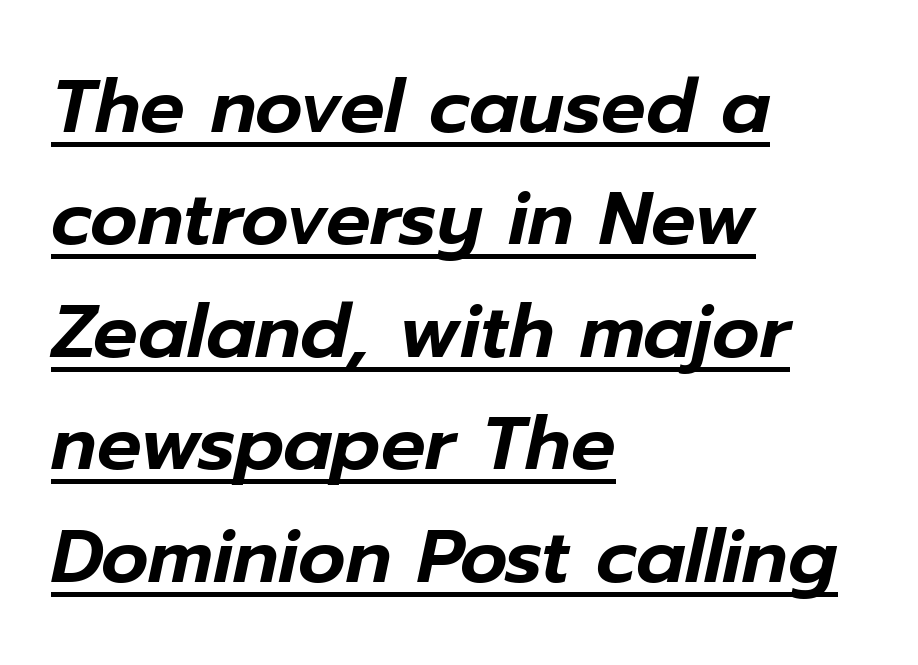
The image shows 74 px text type, italic (leaning right); set left-aligned, normal line spacing (1.52x), normal letter spacing, underlined; low stroke contrast and a medium x-height.
